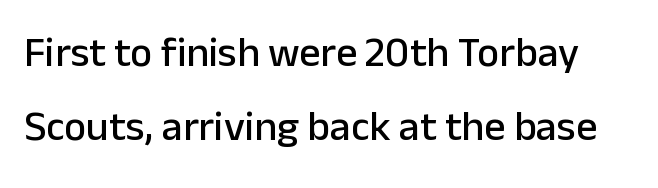
{"serif": "no", "italic": "no", "width": "normal", "stroke_contrast": "low", "x_height": "medium", "monospaced": "no", "underline": "no", "line_spacing_ratio": 1.77, "letter_spacing": "normal", "letter_spacing_em": 0.0, "glyph_px": 42}
